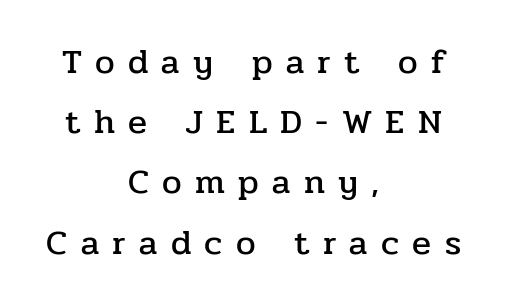
The passage shown is typeset with a serif family. Someone cranked the tracking dial way up on this one. Underlining? Definitely not there. The whitespace from short lines is split evenly between both sides.
